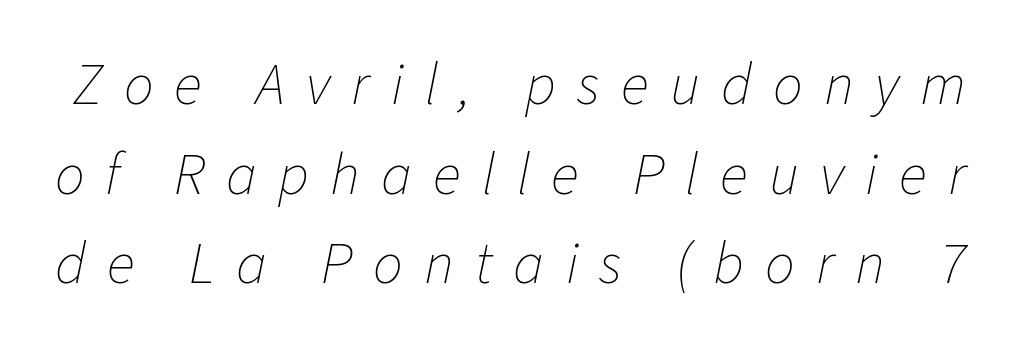
The image shows 59 px thin type, italic (leaning right); set normal line spacing (1.52x), unusually wide letter spacing (+0.36 em), not underlined; low stroke contrast and a medium x-height.
